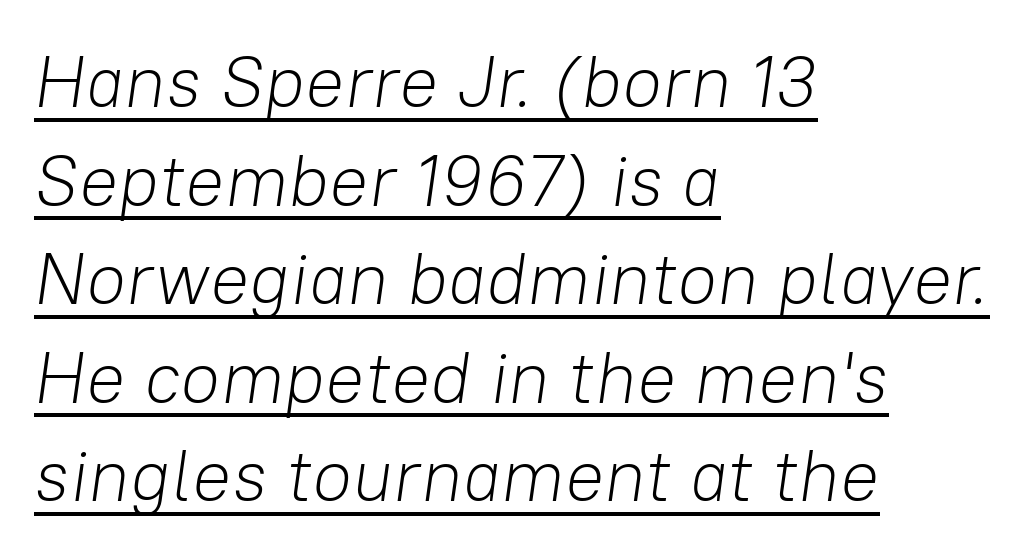
The font's italic variant was chosen for this text. Alignment: flush left. Weight: in the light-to-regular range. Has an underline been added? It has. Think of a printed novel: that variable character pitch is what you see here.
